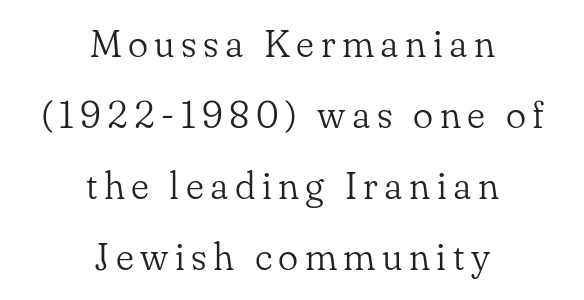
Q: Is the text bold? A: No.
Q: Is the text italic (slanted)? A: No, it is upright.
Q: Is the typeface a serif or a sans-serif typeface? A: Serif.
Q: Is the text underlined? A: No.
Q: How is the paragraph aligned? A: Centered.
Q: Width (condensed, normal, or wide)? A: Normal.
Q: Stroke contrast? A: Low.
Q: x-height? A: Small.
Q: Monospaced? A: No.
